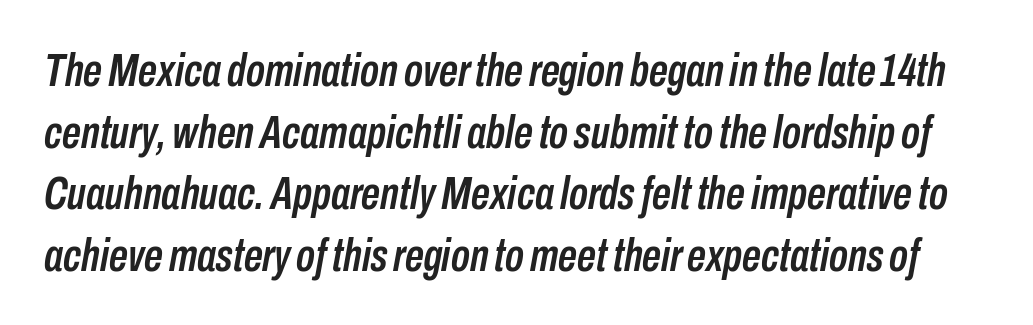
The image shows 47 px condensed type, italic (leaning right); set normal line spacing (1.31x), normal letter spacing, not underlined; low stroke contrast and a medium x-height.
